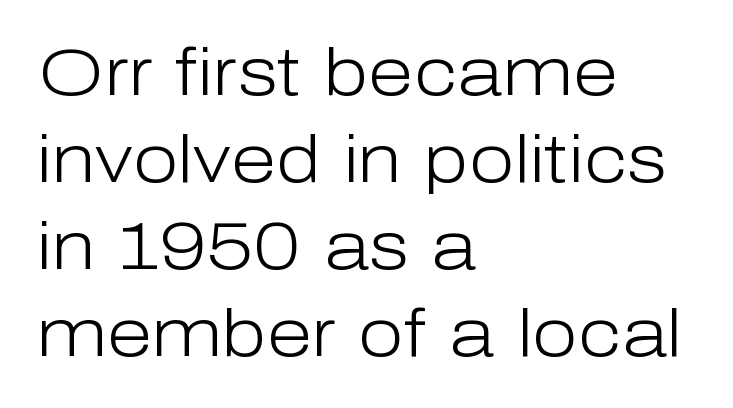
Q: Is the text bold? A: No.
Q: Is the text italic (slanted)? A: No, it is upright.
Q: Is the typeface a serif or a sans-serif typeface? A: Sans-serif.
Q: Is the text underlined? A: No.
Q: How is the paragraph aligned? A: Left-aligned.
Q: Is the spacing between letters normal or unusually wide? A: Normal.
Q: Is the spacing between lines tight, normal or loose? A: Normal.
Q: Width (condensed, normal, or wide)? A: Normal.
Q: Stroke contrast? A: Low.
Q: x-height? A: Medium.
Q: Monospaced? A: No.
